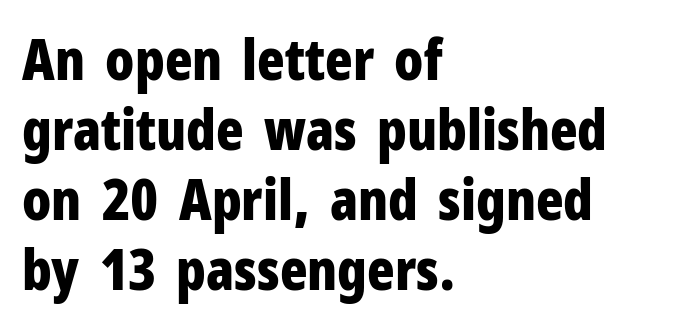
Q: Is the text bold? A: Yes.
Q: Is the text italic (slanted)? A: No, it is upright.
Q: Is the typeface a serif or a sans-serif typeface? A: Sans-serif.
Q: Is the text underlined? A: No.
Q: How is the paragraph aligned? A: Left-aligned.
Q: Is the spacing between letters normal or unusually wide? A: Normal.
Q: Width (condensed, normal, or wide)? A: Condensed.
Q: Stroke contrast? A: Low.
Q: x-height? A: Medium.
Q: Monospaced? A: No.
